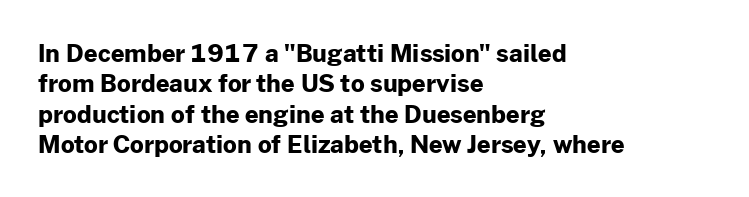
Q: Is the text bold? A: Yes.
Q: Is the text italic (slanted)? A: No, it is upright.
Q: Is the text underlined? A: No.
Q: How is the paragraph aligned? A: Left-aligned.
Q: Is the spacing between letters normal or unusually wide? A: Normal.
Q: Is the spacing between lines tight, normal or loose? A: Normal.
